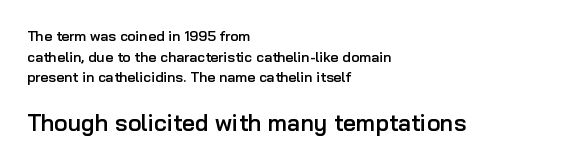
The rendering anchors every line to the left-hand side. Just letters on the line, the space beneath them empty. Style check: upright. Leading: standard. The characters look somewhat weighty, a semibold short of true bold.
